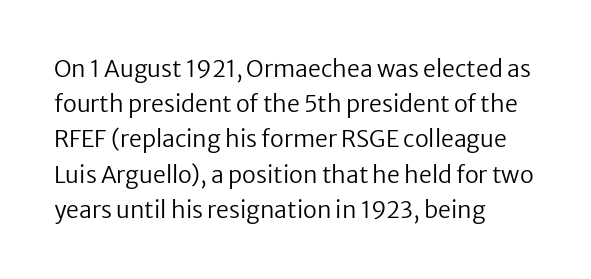
{"italic": "no", "bold": "no", "underline": "no", "align": "left", "line_spacing": "normal", "line_spacing_ratio": 1.53, "letter_spacing": "normal", "letter_spacing_em": 0.0, "glyph_px": 23}
